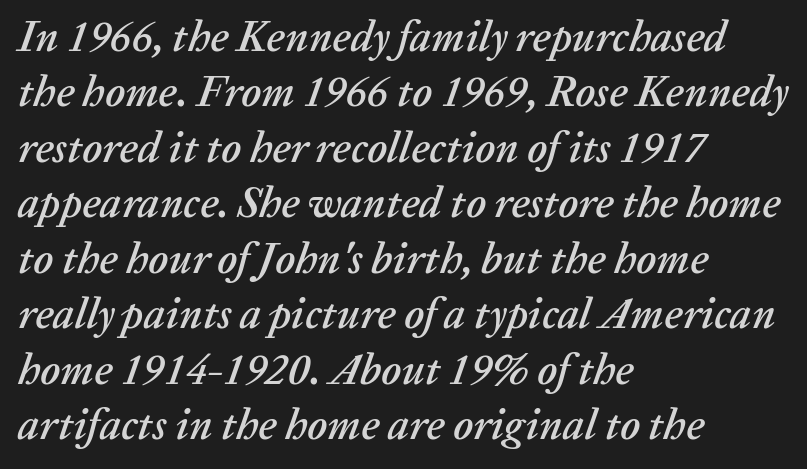
The image shows 43 px text type, italic (leaning right); set left-aligned, normal line spacing (1.29x), normal letter spacing, not underlined; low stroke contrast and a medium x-height.
